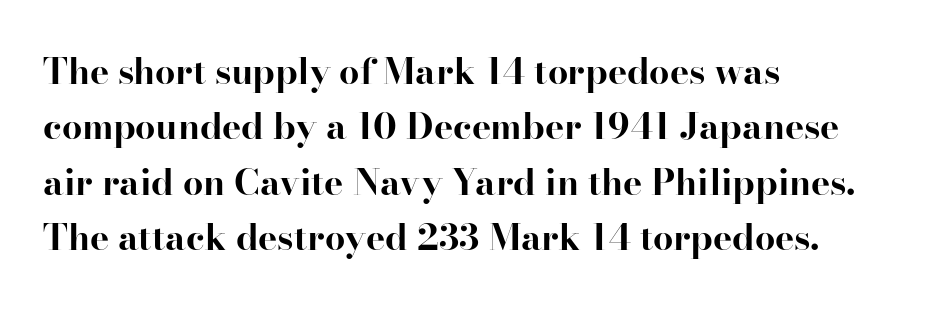
Q: Is the text bold? A: Yes.
Q: Is the text italic (slanted)? A: No, it is upright.
Q: Is the typeface a serif or a sans-serif typeface? A: Serif.
Q: Is the text underlined? A: No.
Q: How is the paragraph aligned? A: Left-aligned.
Q: Is the spacing between letters normal or unusually wide? A: Normal.
Q: Is the spacing between lines tight, normal or loose? A: Normal.
Q: Width (condensed, normal, or wide)? A: Normal.
Q: Stroke contrast? A: High.
Q: x-height? A: Small.
Q: Monospaced? A: No.
